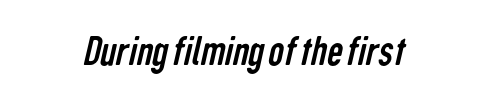
The image shows 44 px regular-weight, condensed sans-serif type; set normal letter spacing, not underlined; low stroke contrast and a medium x-height.
